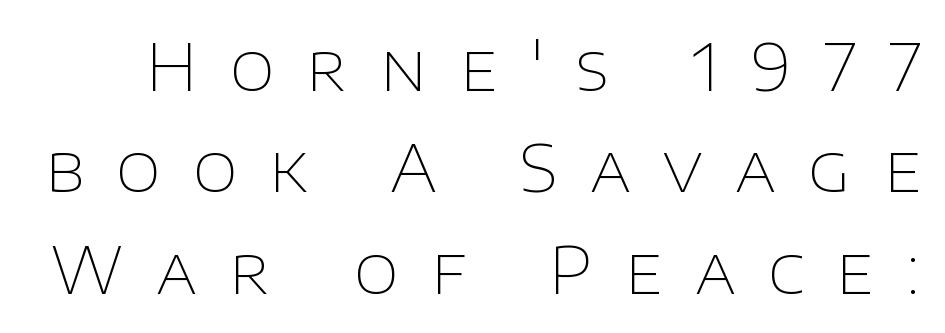
The image shows 65 px thin sans-serif type, upright; set normal line spacing (1.56x), unusually wide letter spacing (+0.5 em), not underlined; low stroke contrast and a large x-height.
